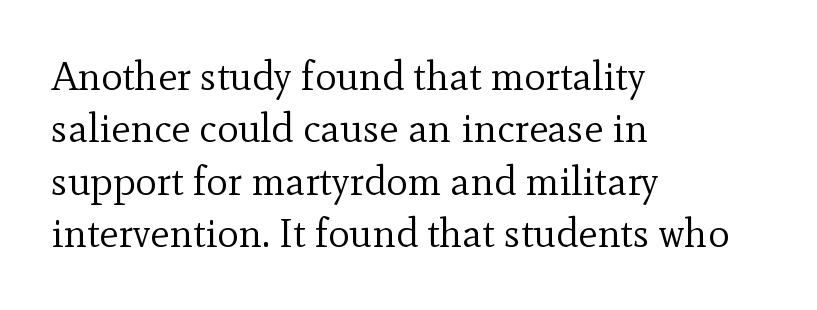
Varying glyph widths throughout — classic text-font behaviour. Observe the serifs anchoring each vertical stroke in this sample. Every character sits straight up, as roman type does. The passage shown is not bold in any degree. Is the letter spacing exaggerated? No — it looks like the ordinary default.
